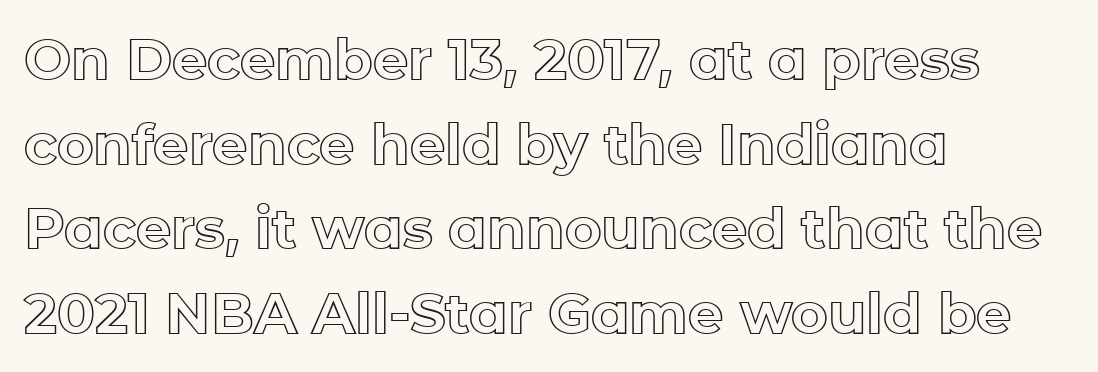
The image shows 56 px text type, upright; set left-aligned, normal line spacing (1.51x), normal letter spacing, not underlined; a medium x-height.
